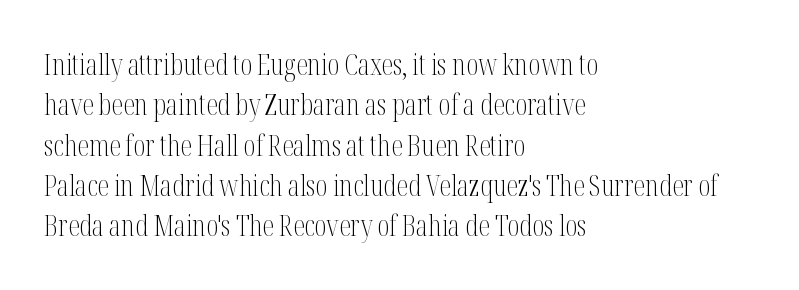
Q: Is the text bold? A: No.
Q: Is the text italic (slanted)? A: No, it is upright.
Q: Is the typeface a serif or a sans-serif typeface? A: Serif.
Q: Is the text underlined? A: No.
Q: How is the paragraph aligned? A: Left-aligned.
Q: Is the spacing between letters normal or unusually wide? A: Normal.
Q: Is the spacing between lines tight, normal or loose? A: Normal.
Q: Width (condensed, normal, or wide)? A: Condensed.
Q: Stroke contrast? A: Medium.
Q: x-height? A: Medium.
Q: Monospaced? A: No.
